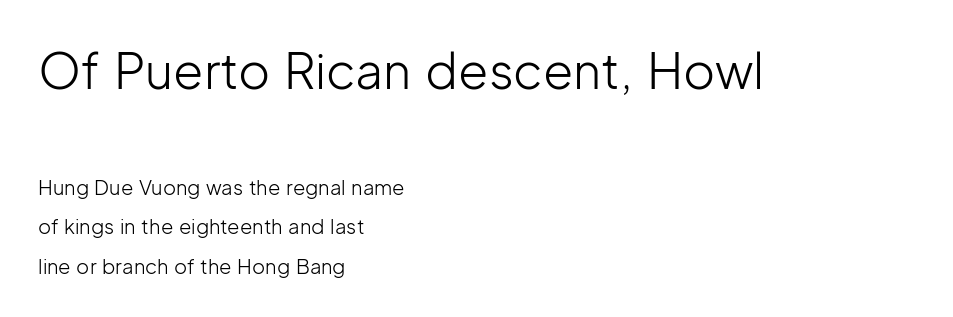
Bare-footed words on every line. Honestly, the rows look like they've been pulled way apart. Compared with a typical body face, this is equally light or lighter still. These lines are composed in type without serifs.
